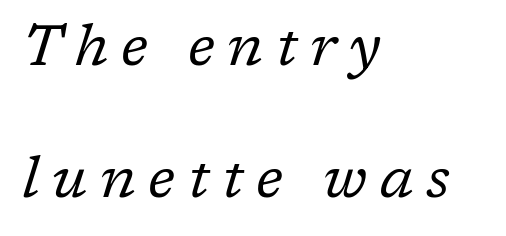
{"serif": "yes", "italic": "yes", "lean": "right", "slant_degrees": 17, "bold": "no", "weight": "regular", "width": "normal", "stroke_contrast": "low", "x_height": "medium", "monospaced": "no", "underline": "no", "align": "left", "line_spacing": "loose", "line_spacing_ratio": 2.28, "letter_spacing": "wide", "letter_spacing_em": 0.22, "glyph_px": 58}
